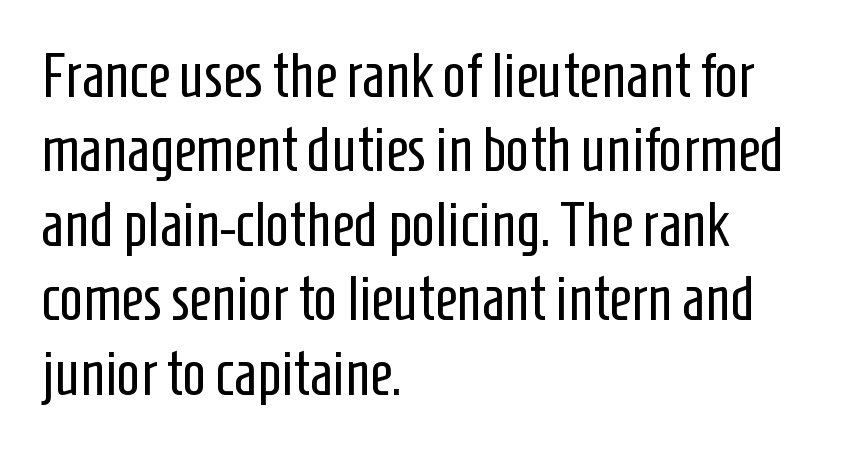
Q: Is the text bold? A: No.
Q: Is the text italic (slanted)? A: No, it is upright.
Q: Is the typeface a serif or a sans-serif typeface? A: Sans-serif.
Q: Is the text underlined? A: No.
Q: How is the paragraph aligned? A: Left-aligned.
Q: Is the spacing between letters normal or unusually wide? A: Normal.
Q: Width (condensed, normal, or wide)? A: Condensed.
Q: Stroke contrast? A: Low.
Q: x-height? A: Medium.
Q: Monospaced? A: No.
